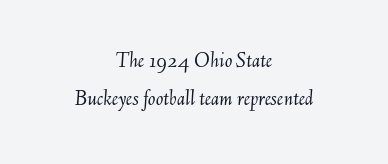
Q: Is the text bold? A: No.
Q: Is the text italic (slanted)? A: Yes, it leans right by about 6 degrees.
Q: Is the text underlined? A: No.
Q: How is the paragraph aligned? A: Centered.
Q: Is the spacing between letters normal or unusually wide? A: Normal.
